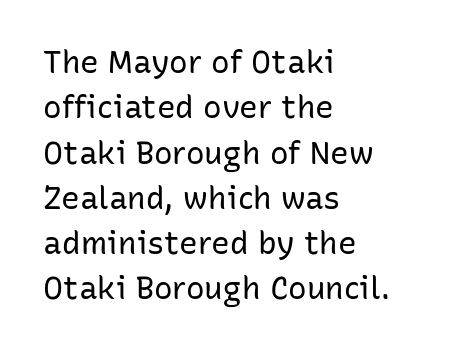
Q: Is the text bold? A: No.
Q: Is the text italic (slanted)? A: No, it is upright.
Q: Is the typeface a serif or a sans-serif typeface? A: Sans-serif.
Q: Is the text underlined? A: No.
Q: How is the paragraph aligned? A: Left-aligned.
Q: Is the spacing between letters normal or unusually wide? A: Normal.
Q: Is the spacing between lines tight, normal or loose? A: Normal.
Q: Width (condensed, normal, or wide)? A: Normal.
Q: Stroke contrast? A: Low.
Q: x-height? A: Medium.
Q: Monospaced? A: No.
